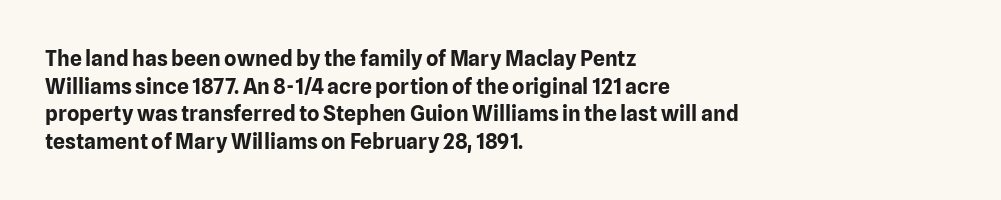
It's the straight-up-and-down kind of type. The words here are not underlined. Summary of vertical rhythm: regular, with standard interline spacing. Alignment: flush left. The rendering keeps characters at their native spacing.
